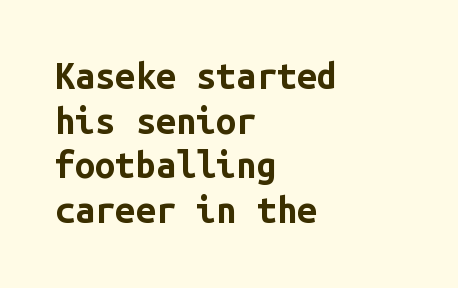
Q: Is the text bold? A: Yes.
Q: Is the text italic (slanted)? A: No, it is upright.
Q: Is the typeface a serif or a sans-serif typeface? A: Sans-serif.
Q: Is the text underlined? A: No.
Q: How is the paragraph aligned? A: Left-aligned.
Q: Is the spacing between letters normal or unusually wide? A: Normal.
Q: Width (condensed, normal, or wide)? A: Normal.
Q: Stroke contrast? A: Low.
Q: x-height? A: Medium.
Q: Monospaced? A: Yes.
